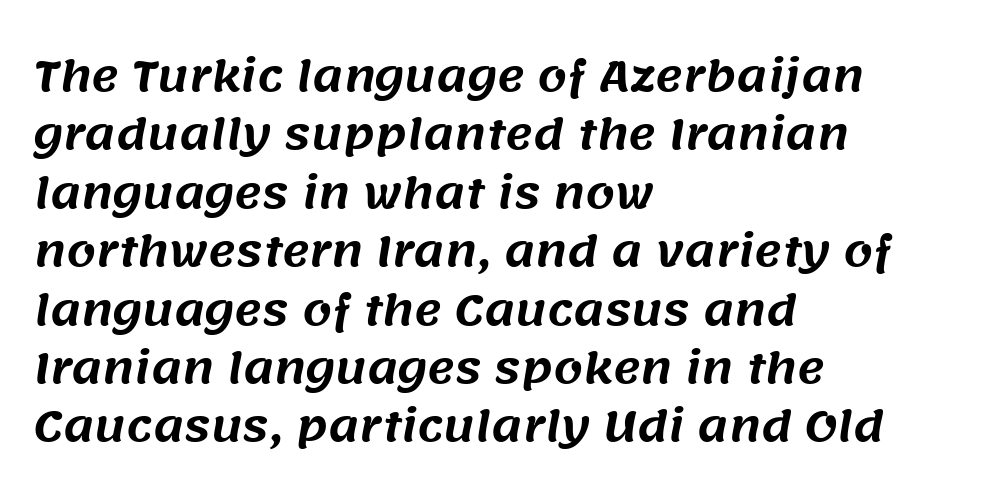
Q: Is the typeface a serif or a sans-serif typeface? A: Sans-serif.
Q: Is the text underlined? A: No.
Q: How is the paragraph aligned? A: Left-aligned.
Q: Is the spacing between letters normal or unusually wide? A: Normal.
Q: Is the spacing between lines tight, normal or loose? A: Normal.
Q: Width (condensed, normal, or wide)? A: Normal.
Q: Stroke contrast? A: Medium.
Q: x-height? A: Large.
Q: Monospaced? A: No.
